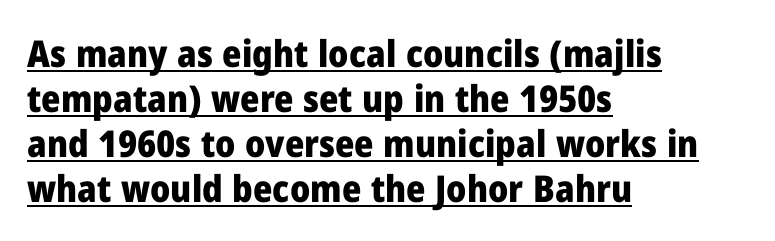
The image shows 37 px heavy sans-serif type, upright; set left-aligned, line spacing 1.22x, normal letter spacing, underlined; low stroke contrast and a medium x-height.
